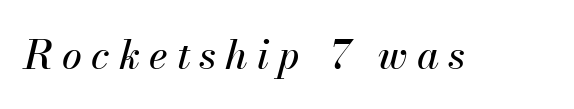
The image shows 40 px text type, italic (leaning right); set unusually wide letter spacing (+0.23 em), not underlined; medium stroke contrast and a small x-height.
